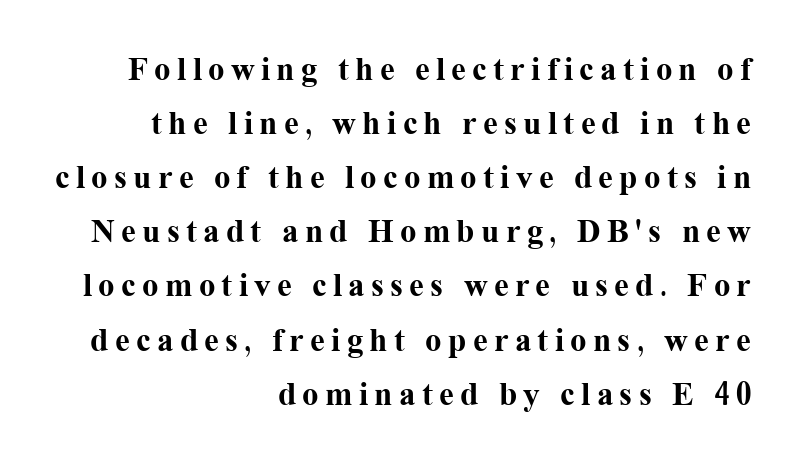
All the whitespace from short lines collects on the left. How would I describe the line gaps? Plain and ordinary. Letterform terminals end in serifs throughout the passage. Type without underlining. Do the characters align in a grid? No, the font is proportional.
